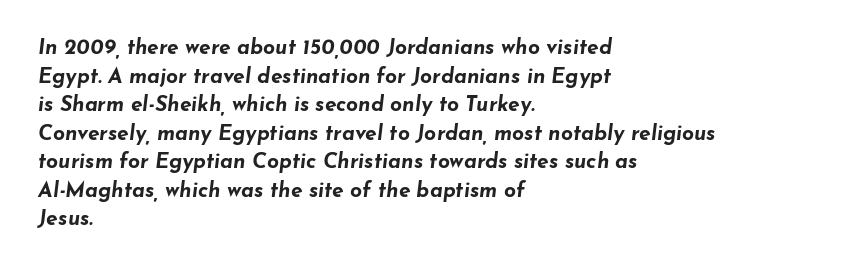
The image shows 21 px bold type, italic (leaning right); set left-aligned, normal line spacing (1.36x), normal letter spacing, not underlined.
